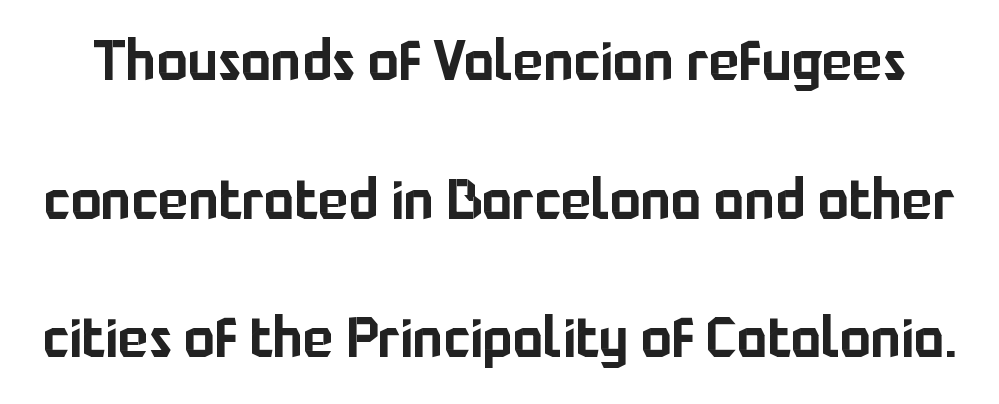
Is there any slant? The stems are plumb. Each new line begins a long way beneath the previous one. The rendering shows plain stroke endings on the letterforms — a sans-serif design. What stands out about the letter spacing? Nothing — it is the standard amount. Descender tails drop into unmarked territory.
